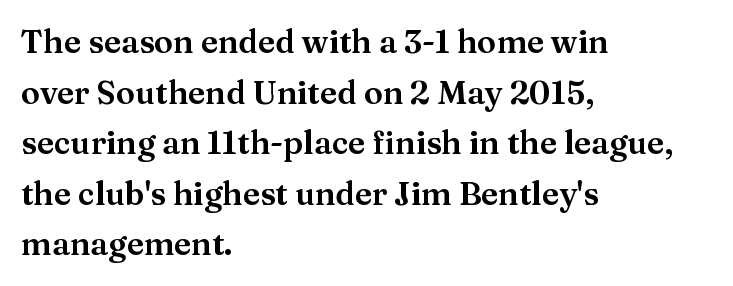
{"serif": "yes", "italic": "no", "width": "normal", "stroke_contrast": "medium", "x_height": "medium", "monospaced": "no", "underline": "no", "align": "left", "line_spacing": "normal", "line_spacing_ratio": 1.58, "letter_spacing": "normal", "letter_spacing_em": 0.0, "glyph_px": 32}
